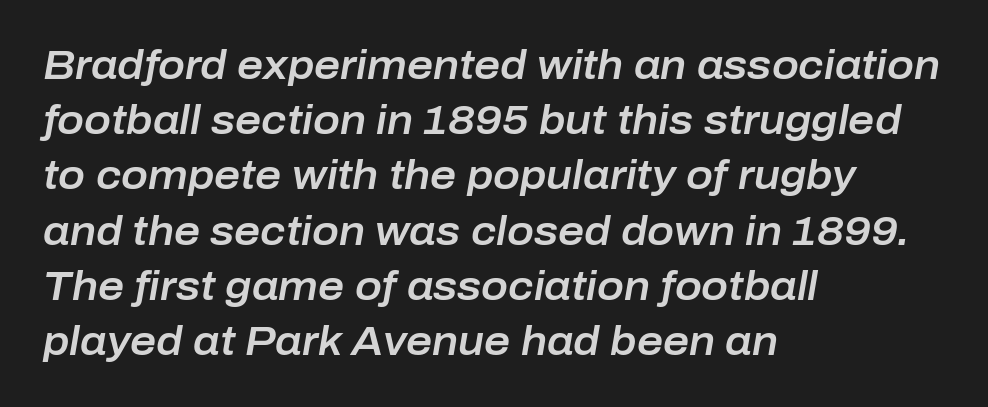
Would a proofreader flag this as italicized? Yes. Is the letter spacing exaggerated? No — it looks like the ordinary default. Leading: standard. Do the characters align in a grid? No, the font is proportional. The setting favours the left margin, as ordinary paragraphs usually do. Quick note: underline off.
